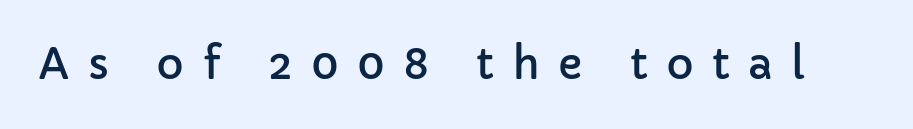
This sample uses an upright cut, with every glyph sitting square on the baseline. Varying glyph widths throughout — classic text-font behaviour. This rendering widens character spacing well past its baseline value. Lines of text with bare space underneath. Are there feet on the stems? There aren't — it's a sans.
